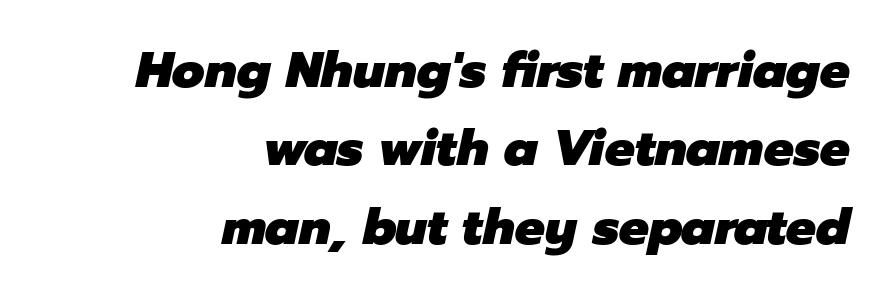
{"italic": "yes", "lean": "right", "slant_degrees": 12, "bold": "yes", "weight": "heavy", "width": "normal", "stroke_contrast": "low", "x_height": "medium", "monospaced": "no", "underline": "no", "align": "right", "line_spacing": "normal", "line_spacing_ratio": 1.57, "letter_spacing": "normal", "letter_spacing_em": 0.0, "glyph_px": 50}
